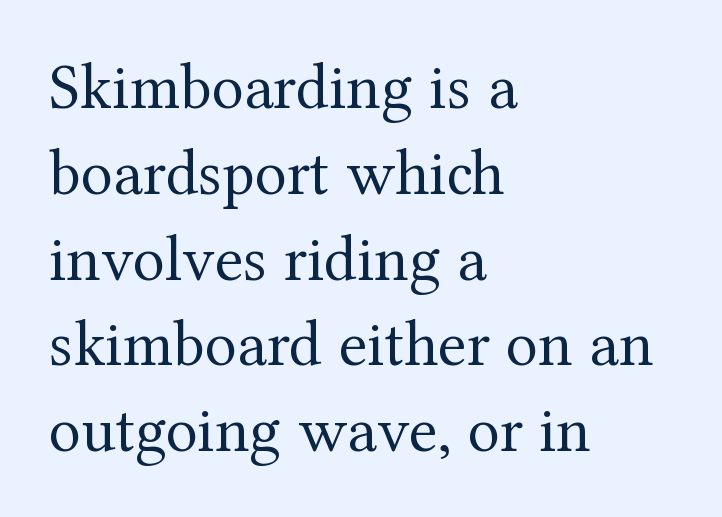
The image shows 66 px regular-weight serif type, upright; set left-aligned, normal line spacing (1.3x), normal letter spacing, not underlined; medium stroke contrast and a medium x-height.
